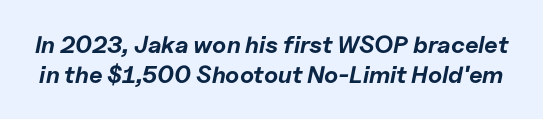
The image shows 24 px bold type, italic (leaning right); set normal line spacing (1.27x), normal letter spacing, not underlined.
